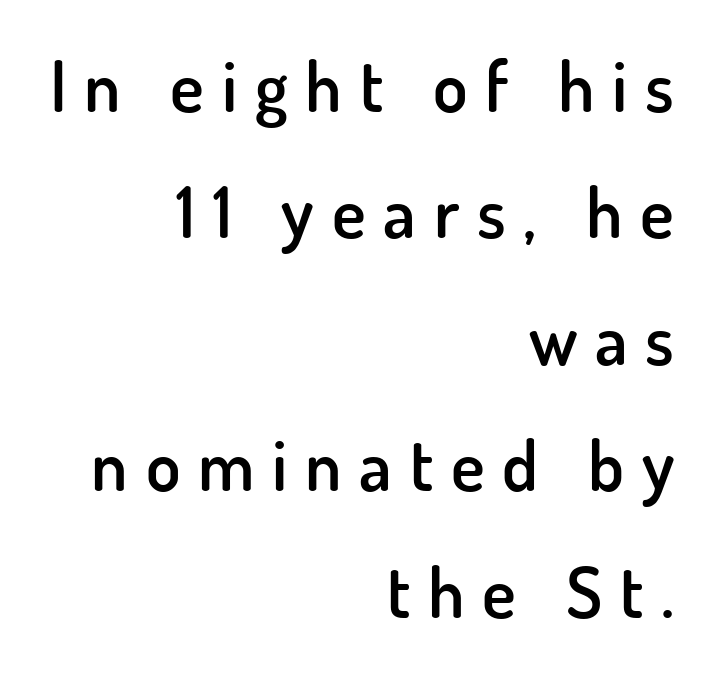
{"serif": "no", "italic": "no", "bold": "semi", "weight": "semibold", "width": "normal", "stroke_contrast": "low", "x_height": "small", "monospaced": "no", "underline": "no", "align": "right", "line_spacing_ratio": 1.78, "letter_spacing": "wide", "letter_spacing_em": 0.25, "glyph_px": 71}
